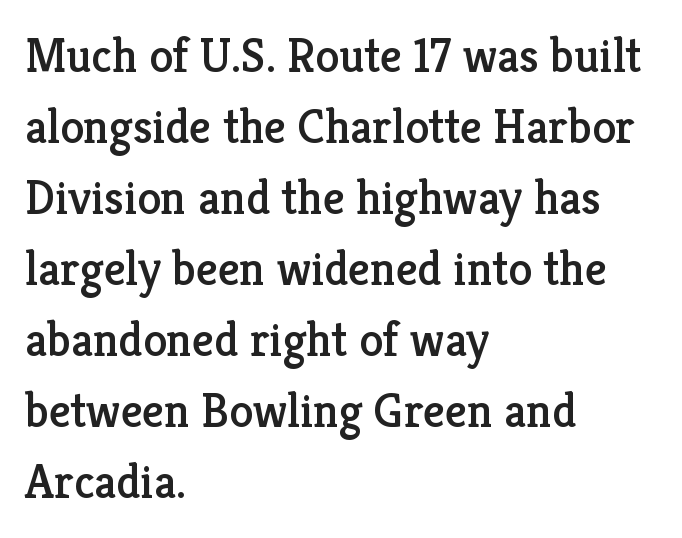
The image shows 48 px serif type, upright; set left-aligned, normal line spacing (1.48x), normal letter spacing, not underlined; low stroke contrast and a medium x-height.
